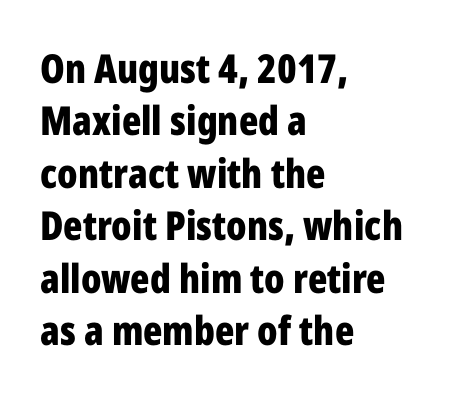
Tracking value appears to be zero — textbook default spacing. Quick note: not italic, upright. Which margin do the lines hug? The left one — the right edge is uneven. The passage shown is not underscored anywhere.
